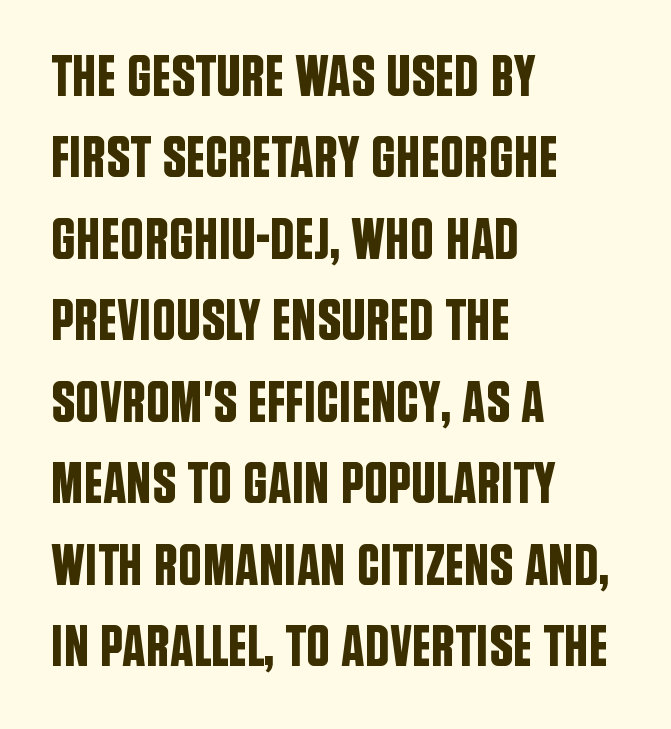
Q: Is the text italic (slanted)? A: No, it is upright.
Q: Is the typeface a serif or a sans-serif typeface? A: Sans-serif.
Q: Is the text underlined? A: No.
Q: How is the paragraph aligned? A: Left-aligned.
Q: Is the spacing between letters normal or unusually wide? A: Normal.
Q: Is the spacing between lines tight, normal or loose? A: Normal.
Q: Width (condensed, normal, or wide)? A: Condensed.
Q: Stroke contrast? A: Low.
Q: x-height? A: Large.
Q: Monospaced? A: No.
